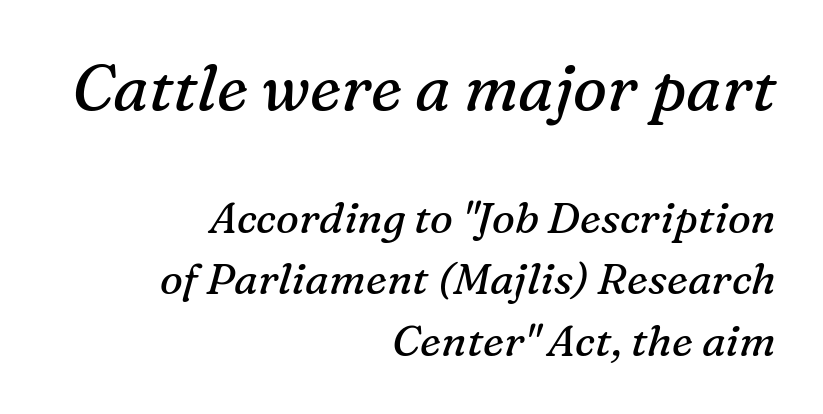
Q: Is the text bold? A: No.
Q: Is the text italic (slanted)? A: Yes, it leans right by about 16 degrees.
Q: Is the typeface a serif or a sans-serif typeface? A: Serif.
Q: Is the text underlined? A: No.
Q: How is the paragraph aligned? A: Right-aligned.
Q: Is the spacing between letters normal or unusually wide? A: Normal.
Q: Is the spacing between lines tight, normal or loose? A: Normal.
Q: Which block of text is set in a larger size, the first (top) or the second (bottom)? A: The first (top) one.
Q: Width (condensed, normal, or wide)? A: Normal.
Q: Stroke contrast? A: Medium.
Q: x-height? A: Medium.
Q: Monospaced? A: No.
